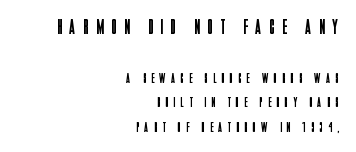
The image shows 21 px text type, upright; set right-aligned, line spacing 1.76x, unusually wide letter spacing (+0.39 em), not underlined; the first (top) block is 1.5x larger.
